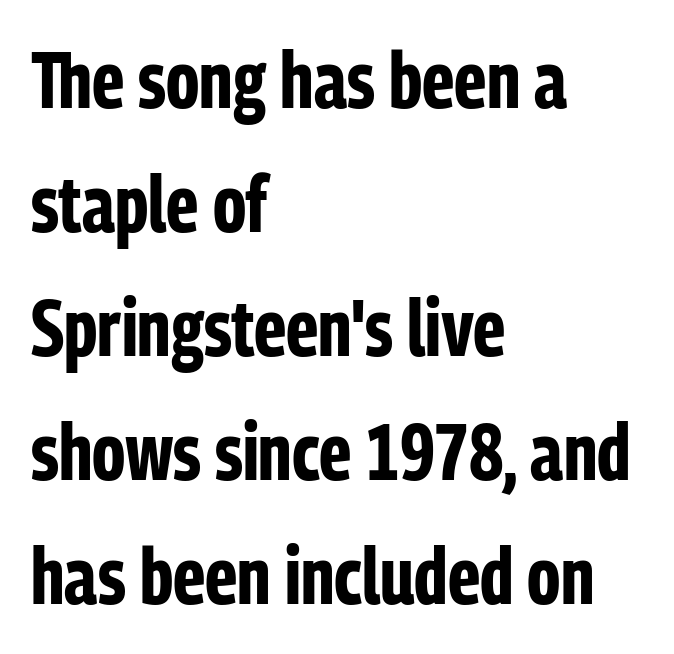
{"serif": "no", "italic": "no", "bold": "yes", "weight": "bold", "width": "condensed", "stroke_contrast": "low", "x_height": "medium", "monospaced": "no", "underline": "no", "align": "left", "line_spacing": "normal", "line_spacing_ratio": 1.57, "letter_spacing": "normal", "letter_spacing_em": 0.0, "glyph_px": 79}
